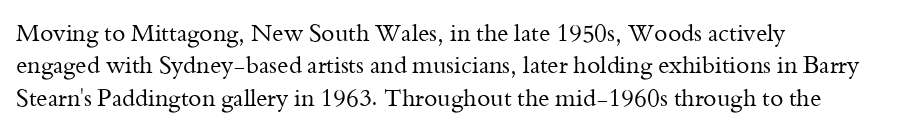
Q: Is the text bold? A: No.
Q: Is the text italic (slanted)? A: No, it is upright.
Q: Is the text underlined? A: No.
Q: How is the paragraph aligned? A: Left-aligned.
Q: Is the spacing between letters normal or unusually wide? A: Normal.
Q: Is the spacing between lines tight, normal or loose? A: Normal.
